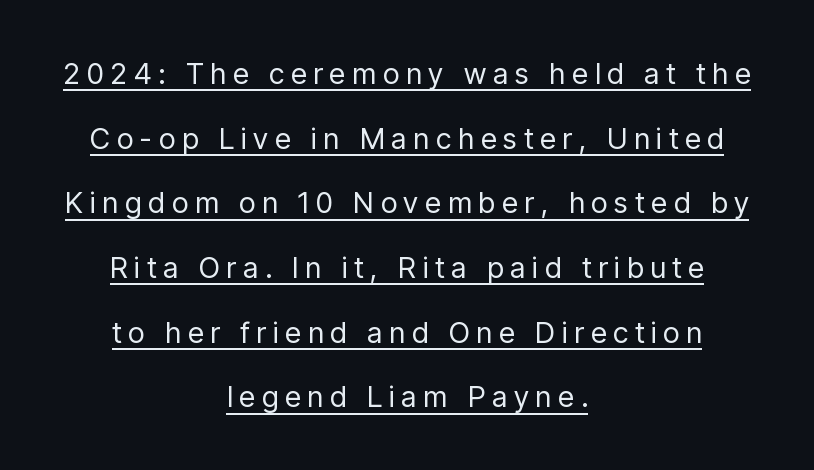
Q: Is the text bold? A: No.
Q: Is the text italic (slanted)? A: No, it is upright.
Q: Is the typeface a serif or a sans-serif typeface? A: Sans-serif.
Q: Is the text underlined? A: Yes.
Q: How is the paragraph aligned? A: Centered.
Q: Is the spacing between letters normal or unusually wide? A: Unusually wide.
Q: Is the spacing between lines tight, normal or loose? A: Loose.
Q: Width (condensed, normal, or wide)? A: Condensed.
Q: Stroke contrast? A: Low.
Q: x-height? A: Medium.
Q: Monospaced? A: No.
